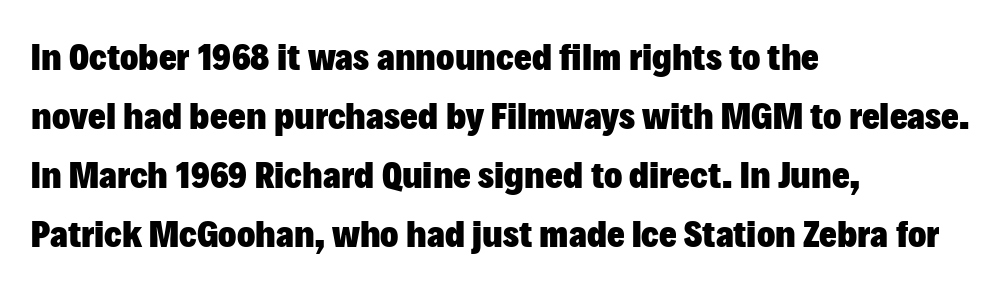
{"serif": "no", "italic": "no", "bold": "yes", "weight": "heavy", "width": "normal", "stroke_contrast": "low", "x_height": "medium", "monospaced": "no", "underline": "no", "align": "left", "line_spacing": "normal", "line_spacing_ratio": 1.55, "letter_spacing": "normal", "letter_spacing_em": 0.0, "glyph_px": 38}
